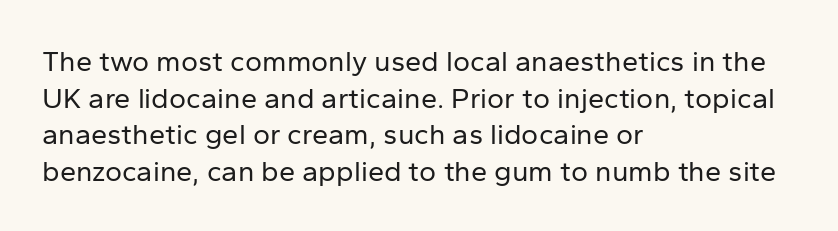
Q: Is the text bold? A: No.
Q: Is the text italic (slanted)? A: No, it is upright.
Q: Is the typeface a serif or a sans-serif typeface? A: Sans-serif.
Q: Is the text underlined? A: No.
Q: How is the paragraph aligned? A: Left-aligned.
Q: Is the spacing between letters normal or unusually wide? A: Normal.
Q: Is the spacing between lines tight, normal or loose? A: Normal.
Q: Width (condensed, normal, or wide)? A: Normal.
Q: Stroke contrast? A: Low.
Q: x-height? A: Medium.
Q: Monospaced? A: No.
